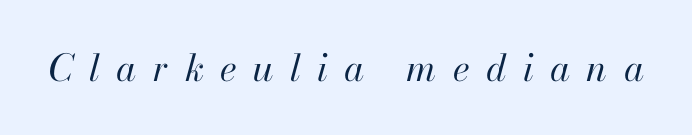
{"italic": "yes", "lean": "right", "slant_degrees": 13, "bold": "no", "weight": "regular", "width": "normal", "stroke_contrast": "high", "x_height": "small", "monospaced": "no", "underline": "no", "letter_spacing": "wide", "letter_spacing_em": 0.44, "glyph_px": 37}
